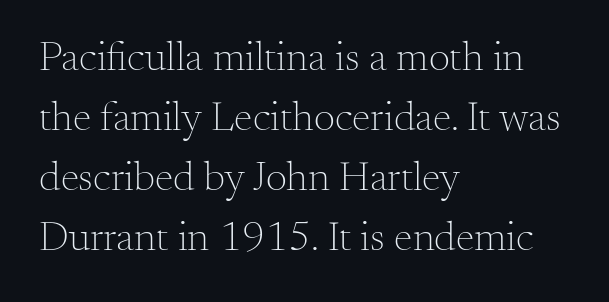
These lines are rendered in a variable-pitch font. Is the letter spacing exaggerated? No — it looks like the ordinary default. What kind of face is this? One with serifs. Alignment: flush left. Leading matches the norm, producing a regular column.
